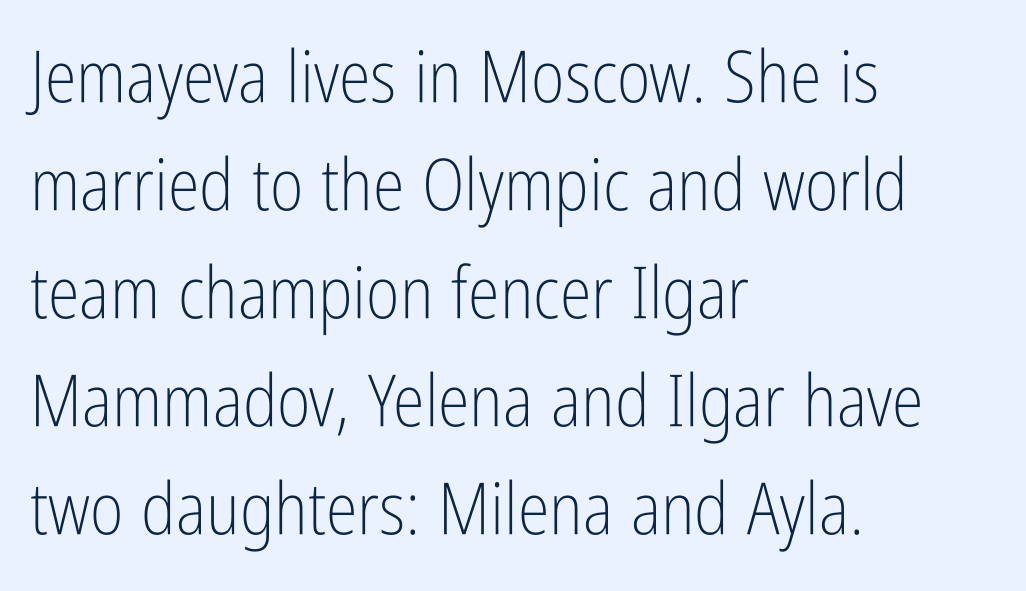
The image shows 72 px light, condensed sans-serif type, upright; set left-aligned, normal line spacing (1.5x), normal letter spacing, not underlined; low stroke contrast and a medium x-height.
